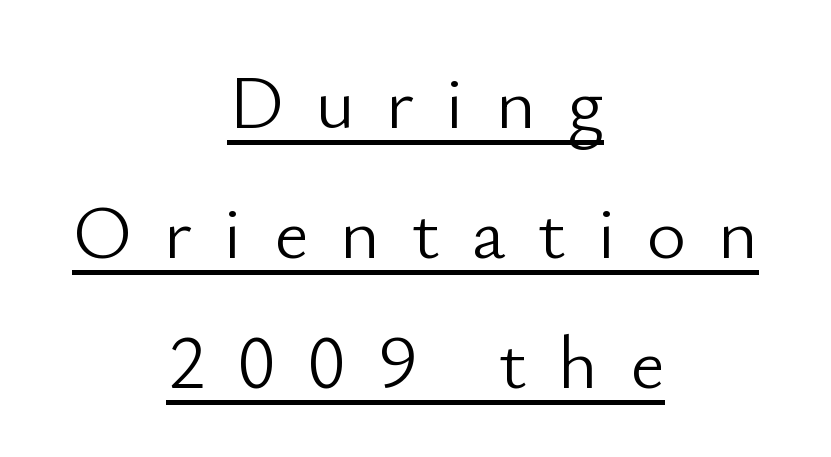
Serif or sans? Sans — the stroke terminals are bare. The setting favours the middle, as headings and verse often do. The characters are drawn with everyday or finer stroke widths. These lines are rendered in a variable-pitch font.
